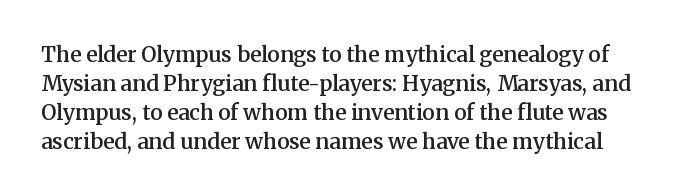
Rule under the text: the space is simply empty. Compared with typical paragraphs, the rows here are spaced about the same. A bit beefed up — I'd call it semibold rather than bold. Here the glyphs are tracked normally, forming tight word shapes.
